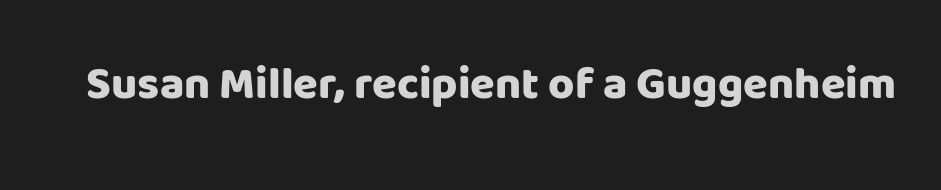
The image shows 45 px heavy sans-serif type, upright; set normal letter spacing, not underlined; low stroke contrast and a large x-height.
